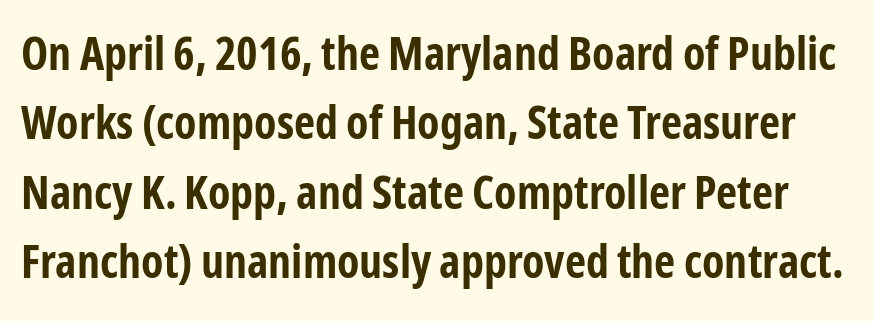
{"serif": "no", "italic": "no", "bold": "yes", "weight": "bold", "width": "condensed", "stroke_contrast": "low", "x_height": "medium", "monospaced": "no", "underline": "no", "line_spacing": "normal", "line_spacing_ratio": 1.51, "letter_spacing": "normal", "letter_spacing_em": 0.0, "glyph_px": 46}
